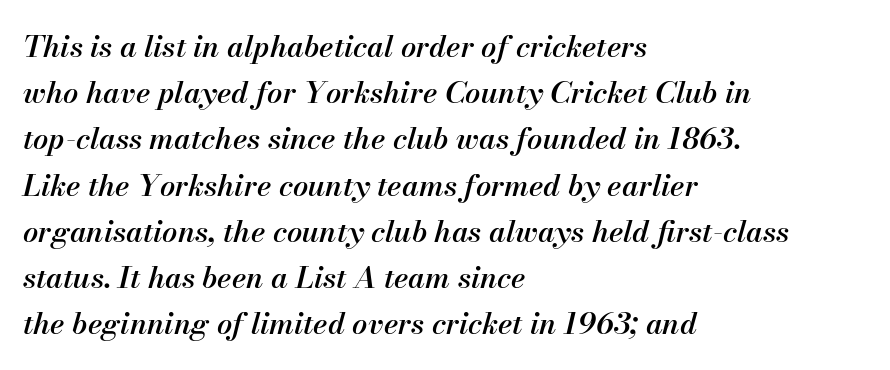
The image shows 30 px semibold type, italic (leaning right); set left-aligned, normal line spacing (1.54x), normal letter spacing, not underlined; medium stroke contrast and a small x-height.
